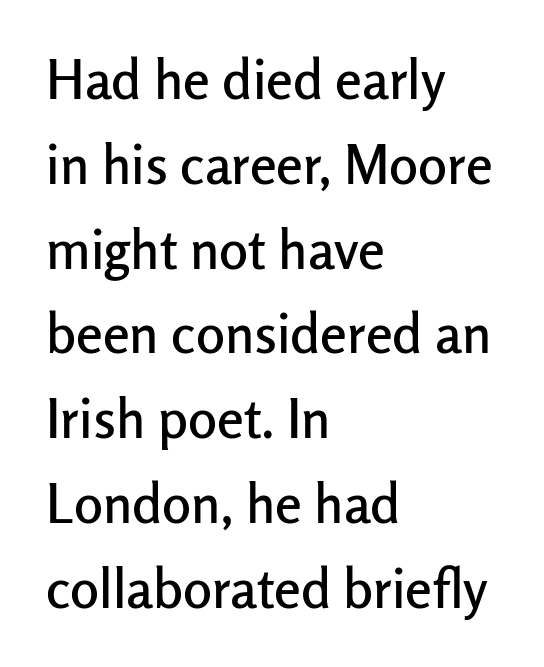
Q: Is the text italic (slanted)? A: No, it is upright.
Q: Is the typeface a serif or a sans-serif typeface? A: Sans-serif.
Q: Is the text underlined? A: No.
Q: How is the paragraph aligned? A: Left-aligned.
Q: Is the spacing between letters normal or unusually wide? A: Normal.
Q: Is the spacing between lines tight, normal or loose? A: Normal.
Q: Width (condensed, normal, or wide)? A: Normal.
Q: Stroke contrast? A: Low.
Q: x-height? A: Medium.
Q: Monospaced? A: No.
